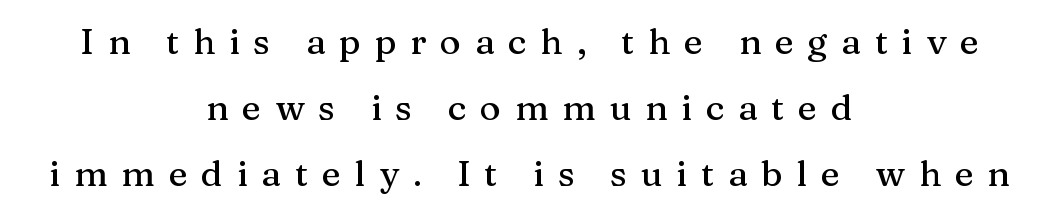
The image shows 36 px serif type, upright; set centered, line spacing 1.84x, unusually wide letter spacing (+0.38 em), not underlined; medium stroke contrast and a medium x-height.
